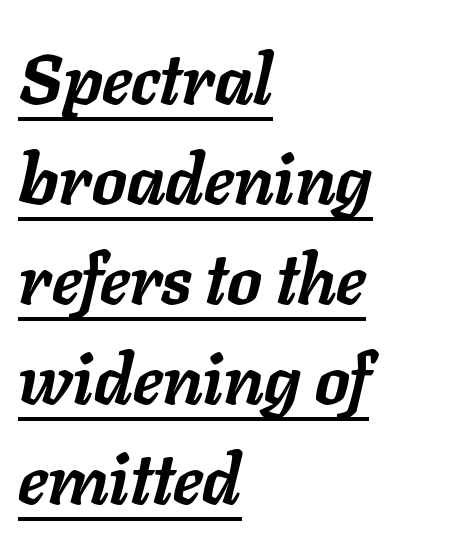
A baseline rule has been typeset under these characters. Think of a printed novel: that variable character pitch is what you see here. Caption: standard tracking, unaltered. A student would call this left alignment; a typographer would say flush left, rag right. This sample keeps an unexceptional amount of space between lines.
